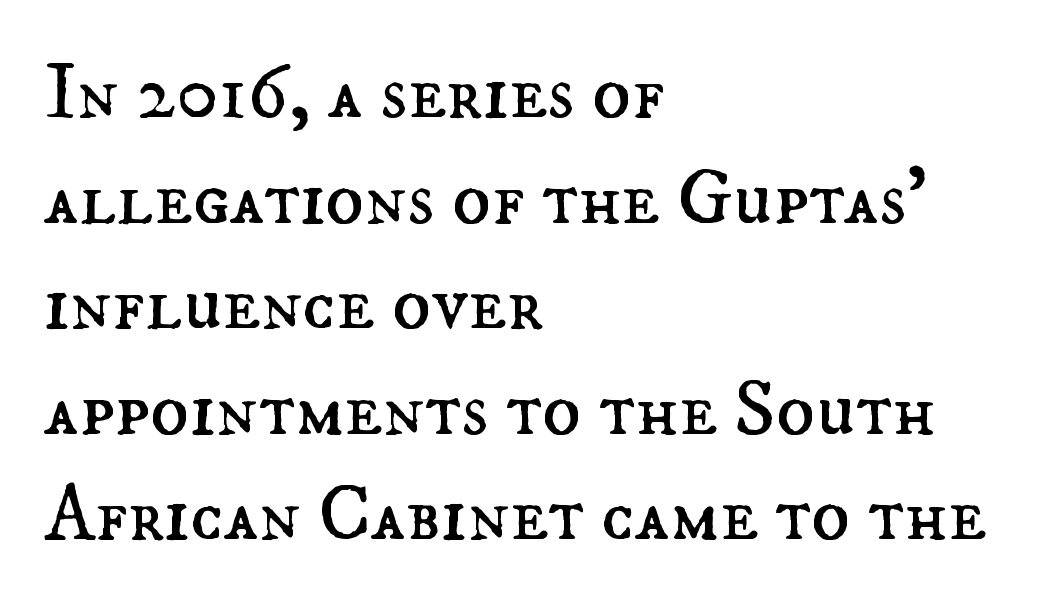
{"italic": "no", "bold": "no", "weight": "regular", "width": "normal", "stroke_contrast": "medium", "x_height": "small", "monospaced": "no", "underline": "no", "align": "left", "line_spacing": "normal", "line_spacing_ratio": 1.32, "letter_spacing": "normal", "letter_spacing_em": 0.0, "glyph_px": 80}
